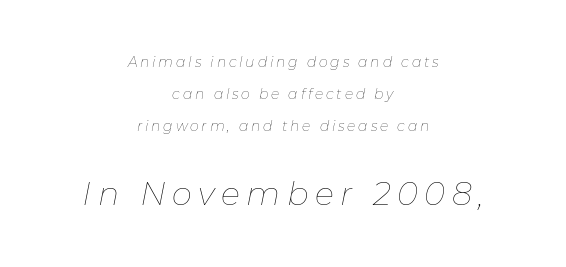
{"italic": "yes", "lean": "right", "slant_degrees": 11, "bold": "no", "weight": "thin", "width": "normal", "stroke_contrast": "low", "x_height": "medium", "monospaced": "no", "underline": "no", "align": "center", "line_spacing": "loose", "line_spacing_ratio": 2.27, "letter_spacing": "wide", "letter_spacing_em": 0.2, "larger_block": "second", "size_ratio": 2.29, "glyph_px": 32}
